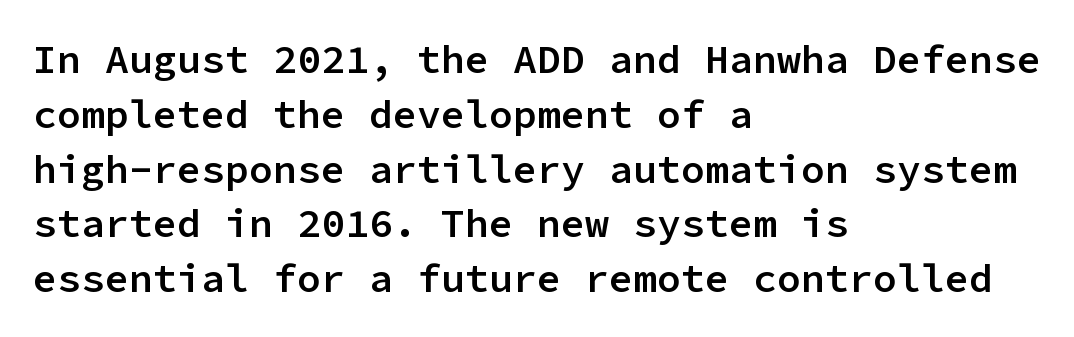
The image shows 40 px semibold sans-serif type, upright, monospaced; set left-aligned, normal line spacing (1.37x), normal letter spacing, not underlined; low stroke contrast and a medium x-height.
